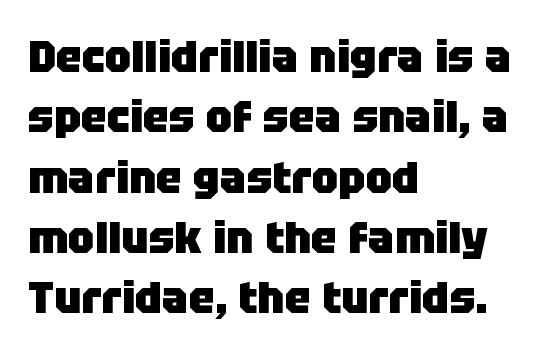
Q: Is the text bold? A: Yes.
Q: Is the text italic (slanted)? A: No, it is upright.
Q: Is the typeface a serif or a sans-serif typeface? A: Sans-serif.
Q: Is the text underlined? A: No.
Q: How is the paragraph aligned? A: Left-aligned.
Q: Is the spacing between letters normal or unusually wide? A: Normal.
Q: Is the spacing between lines tight, normal or loose? A: Normal.
Q: Width (condensed, normal, or wide)? A: Normal.
Q: Stroke contrast? A: Low.
Q: x-height? A: Large.
Q: Monospaced? A: No.
